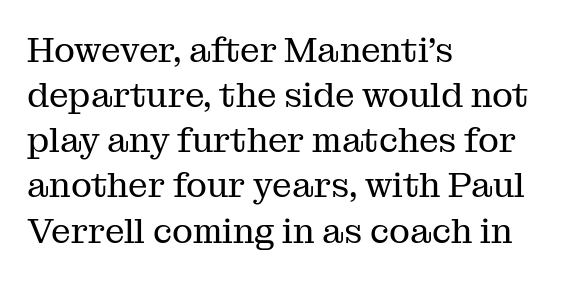
This rendering employs a face with finishing strokes, i.e., a serif. Honestly, there is no underline to notice here at all. Letters have the restrained weight of plain body copy at most. What's the leading like? Ordinary, nothing unusual. The letters advance in unequal steps, a hallmark of proportional type.
